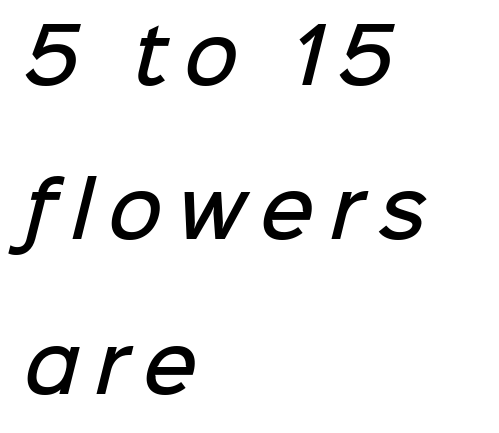
Q: Is the text bold? A: Semi-bold.
Q: Is the typeface a serif or a sans-serif typeface? A: Sans-serif.
Q: Is the text underlined? A: No.
Q: How is the paragraph aligned? A: Left-aligned.
Q: Is the spacing between letters normal or unusually wide? A: Unusually wide.
Q: Is the spacing between lines tight, normal or loose? A: Loose.
Q: Width (condensed, normal, or wide)? A: Normal.
Q: Stroke contrast? A: Low.
Q: x-height? A: Medium.
Q: Monospaced? A: No.
